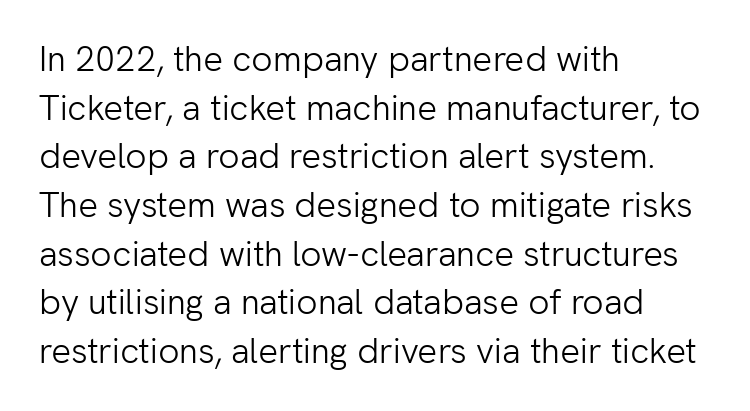
Q: Is the text bold? A: No.
Q: Is the text italic (slanted)? A: No, it is upright.
Q: Is the typeface a serif or a sans-serif typeface? A: Sans-serif.
Q: Is the text underlined? A: No.
Q: How is the paragraph aligned? A: Left-aligned.
Q: Is the spacing between letters normal or unusually wide? A: Normal.
Q: Is the spacing between lines tight, normal or loose? A: Normal.
Q: Width (condensed, normal, or wide)? A: Normal.
Q: Stroke contrast? A: Low.
Q: x-height? A: Medium.
Q: Monospaced? A: No.
